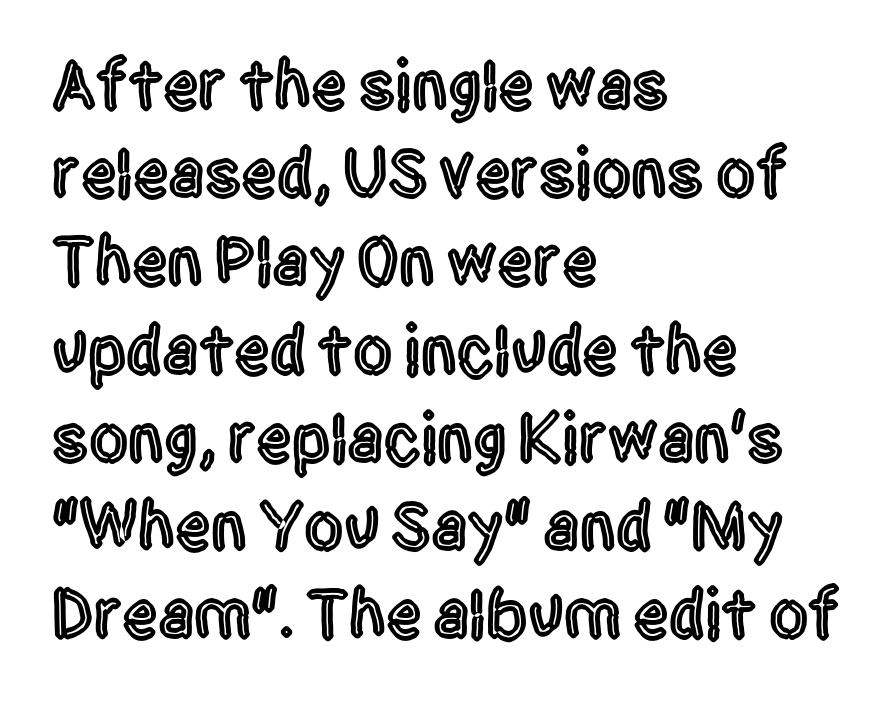
The image shows 70 px condensed sans-serif type, upright; set left-aligned, normal line spacing (1.26x), normal letter spacing, not underlined; a large x-height.
